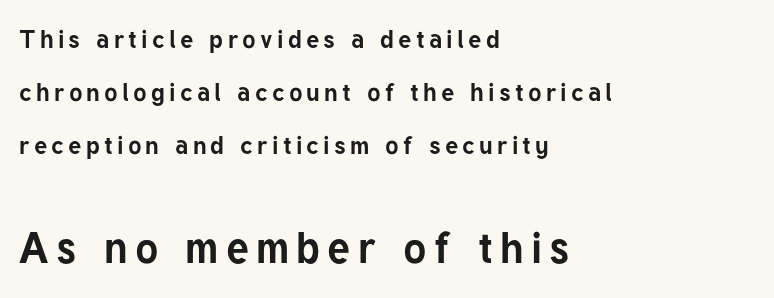
Q: Is the text bold? A: Yes.
Q: Is the text italic (slanted)? A: No, it is upright.
Q: Is the typeface a serif or a sans-serif typeface? A: Sans-serif.
Q: Is the text underlined? A: No.
Q: How is the paragraph aligned? A: Left-aligned.
Q: Is the spacing between lines tight, normal or loose? A: Loose.
Q: Which block of text is set in a larger size, the first (top) or the second (bottom)? A: The second (bottom) one.
Q: Width (condensed, normal, or wide)? A: Normal.
Q: Stroke contrast? A: Low.
Q: x-height? A: Medium.
Q: Monospaced? A: No.
